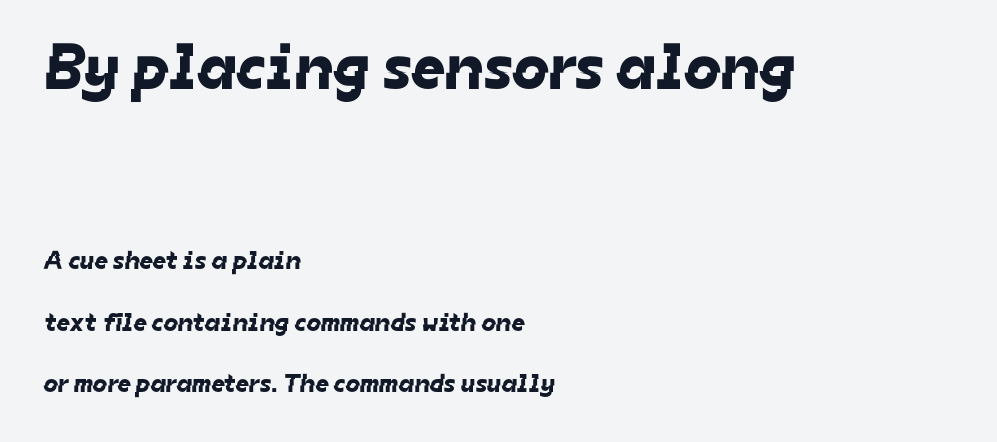
Q: Is the typeface a serif or a sans-serif typeface? A: Sans-serif.
Q: Is the text underlined? A: No.
Q: How is the paragraph aligned? A: Left-aligned.
Q: Is the spacing between letters normal or unusually wide? A: Normal.
Q: Is the spacing between lines tight, normal or loose? A: Loose.
Q: Which block of text is set in a larger size, the first (top) or the second (bottom)? A: The first (top) one.
Q: Width (condensed, normal, or wide)? A: Normal.
Q: Stroke contrast? A: Low.
Q: x-height? A: Medium.
Q: Monospaced? A: No.
